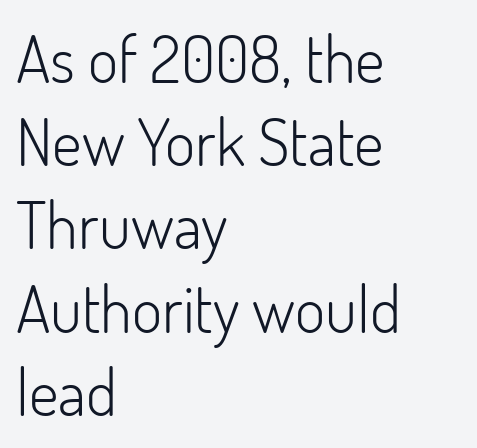
The specimen reads as upright at a glance. In CSS terms this would be text-align: left. You could not count columns in this text — the font is proportionally spaced. The rows are spaced the way most documents space them.
